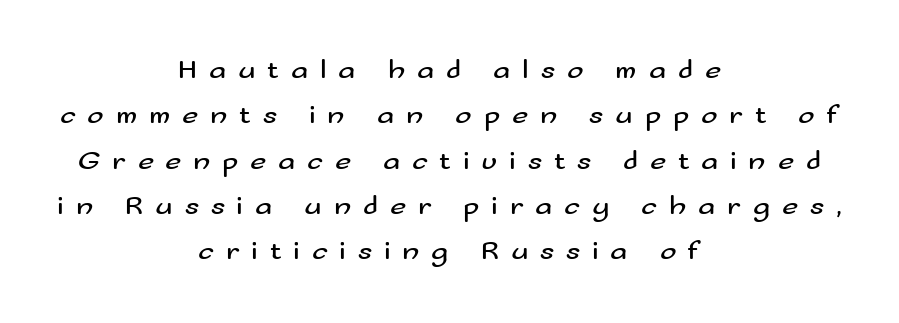
Q: Is the text bold? A: No.
Q: Is the text italic (slanted)? A: No, it is upright.
Q: Is the typeface a serif or a sans-serif typeface? A: Sans-serif.
Q: Is the text underlined? A: No.
Q: How is the paragraph aligned? A: Centered.
Q: Is the spacing between letters normal or unusually wide? A: Unusually wide.
Q: Is the spacing between lines tight, normal or loose? A: Normal.
Q: Width (condensed, normal, or wide)? A: Wide.
Q: Stroke contrast? A: Medium.
Q: x-height? A: Small.
Q: Monospaced? A: No.
